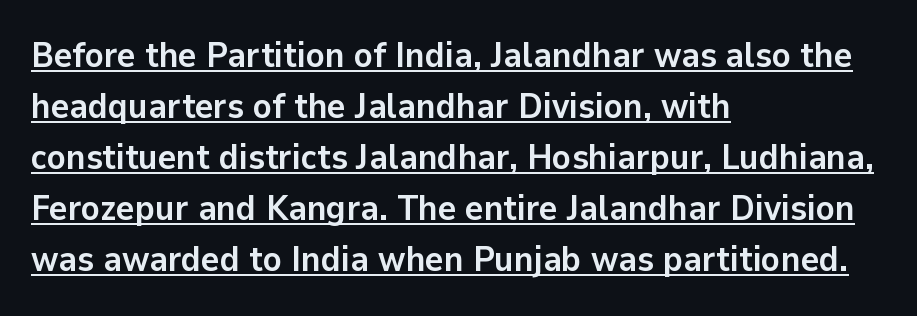
Casual observation: everything's shoved over to the left. A baseline rule has been typeset under these characters. The leading is moderate, giving the passage an even texture. Nothing sits at the stroke ends, so this counts as sans-serif. Posture: vertical.
